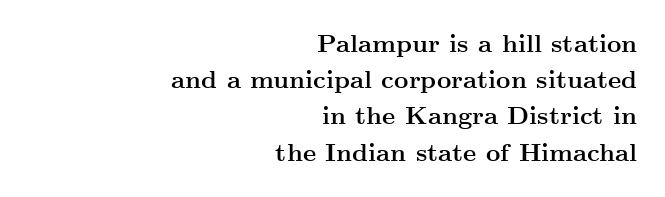
The image shows 25 px bold type, upright; set right-aligned, normal line spacing (1.45x), normal letter spacing, not underlined.
